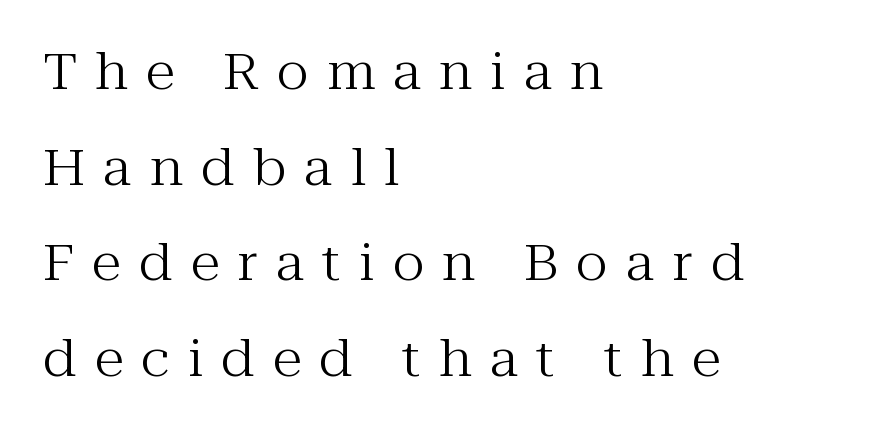
Q: Is the text bold? A: No.
Q: Is the text italic (slanted)? A: No, it is upright.
Q: Is the typeface a serif or a sans-serif typeface? A: Serif.
Q: Is the text underlined? A: No.
Q: How is the paragraph aligned? A: Left-aligned.
Q: Is the spacing between letters normal or unusually wide? A: Unusually wide.
Q: Is the spacing between lines tight, normal or loose? A: Loose.
Q: Width (condensed, normal, or wide)? A: Normal.
Q: Stroke contrast? A: Medium.
Q: x-height? A: Medium.
Q: Monospaced? A: No.
